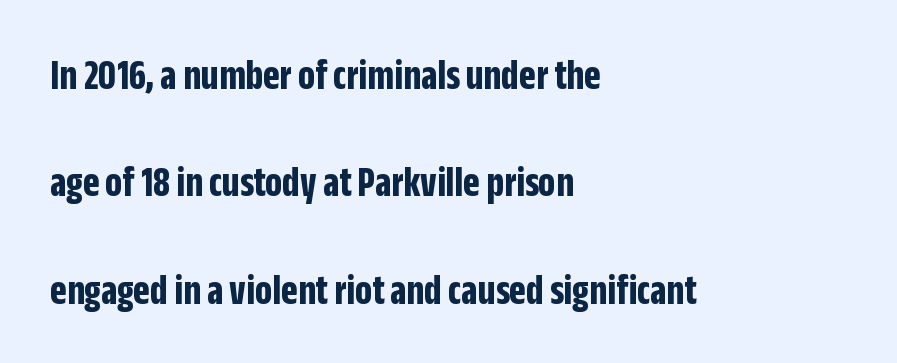
Quick note: not italic, upright. Here the designer chose a conventional face with non-uniform glyph widths. The gap between lines stays unmarked. The ragged edge is on the right, which tells us the setting is flush left. The face used here has the dense, thick strokes of a bold.
